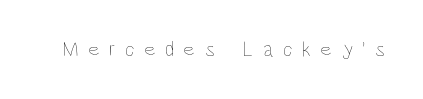
The image shows 22 px text type, upright; set unusually wide letter spacing (+0.43 em), not underlined.
